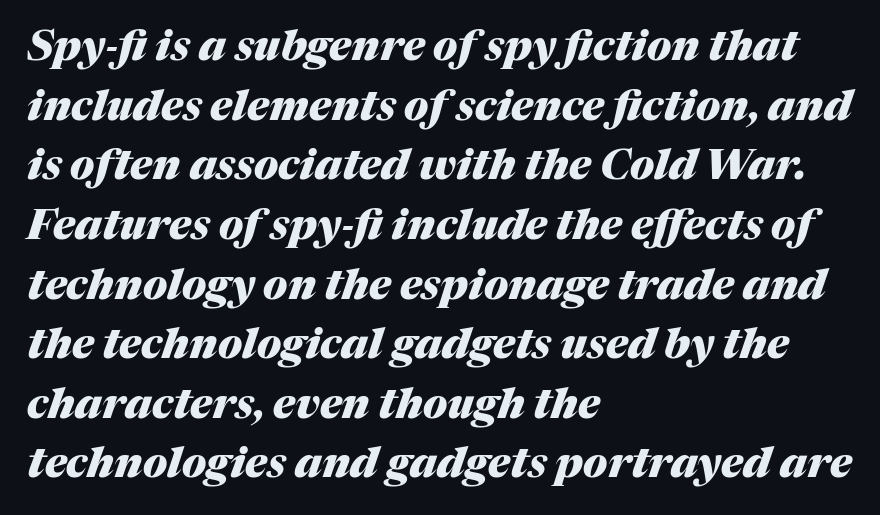
The image shows 42 px heavy type, italic (leaning right); set left-aligned, normal line spacing (1.42x), normal letter spacing, not underlined; medium stroke contrast and a medium x-height.
